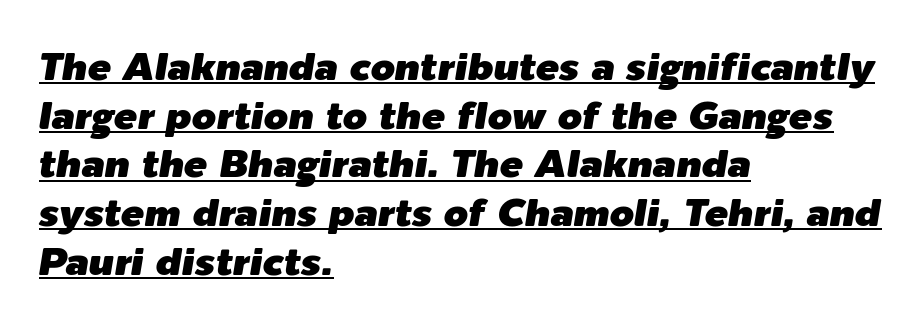
Glyph-to-glyph distance matches everyday printed text. These lines are rendered in a variable-pitch font. Each new line begins a customary step beneath the previous one. Decoration check: the copy is underlined. The whole block is typeset with a tilt.
